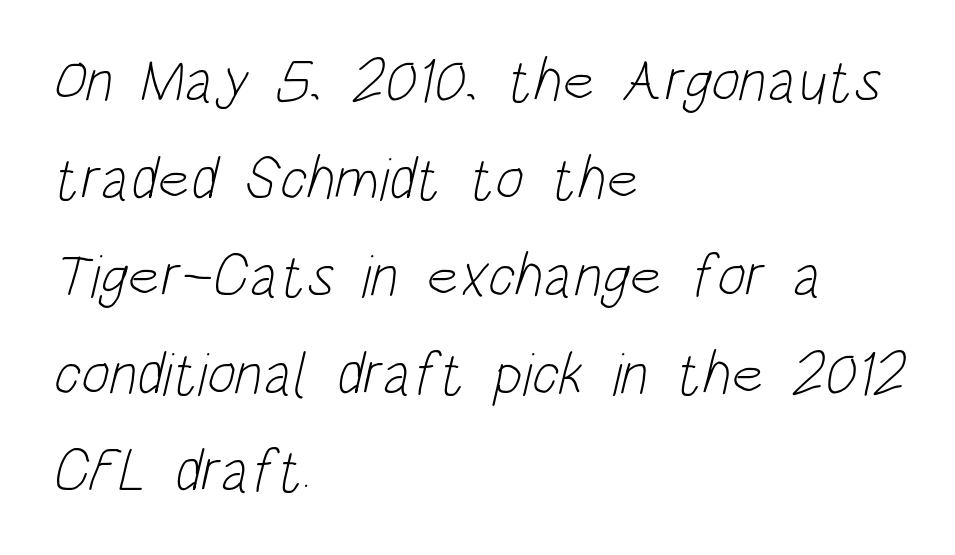
The image shows 61 px light, condensed sans-serif type; set left-aligned, normal line spacing (1.6x), normal letter spacing, not underlined; low stroke contrast and a large x-height.
